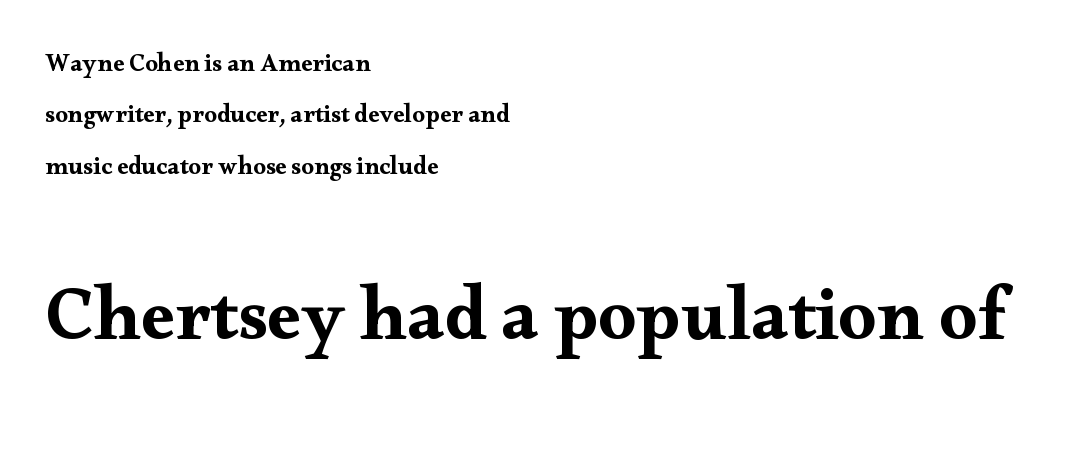
The image shows 76 px wide serif type, upright; set left-aligned, loose line spacing (2.06x), normal letter spacing, not underlined; the second (bottom) block is 3.04x larger; medium stroke contrast and a small x-height.
